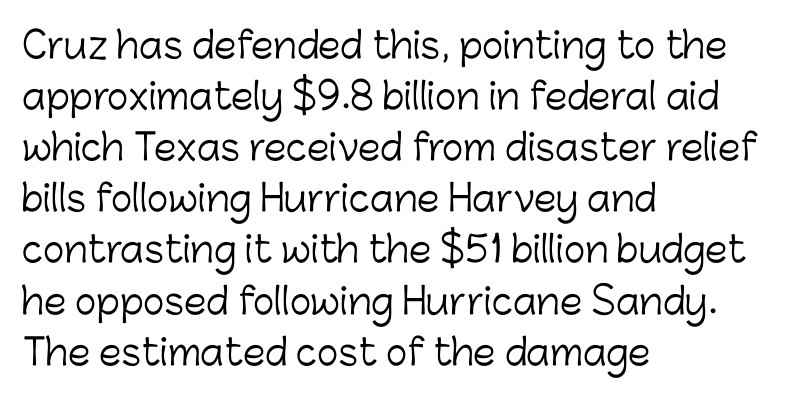
The font family rendered here belongs to the sans-serif group. The line-height multiplier appears to be the usual default. Tracking value appears to be zero — textbook default spacing. Character widths vary here, with narrow letters taking less room than wide ones. Every row of glyphs begins at an identical x-position on the left.
